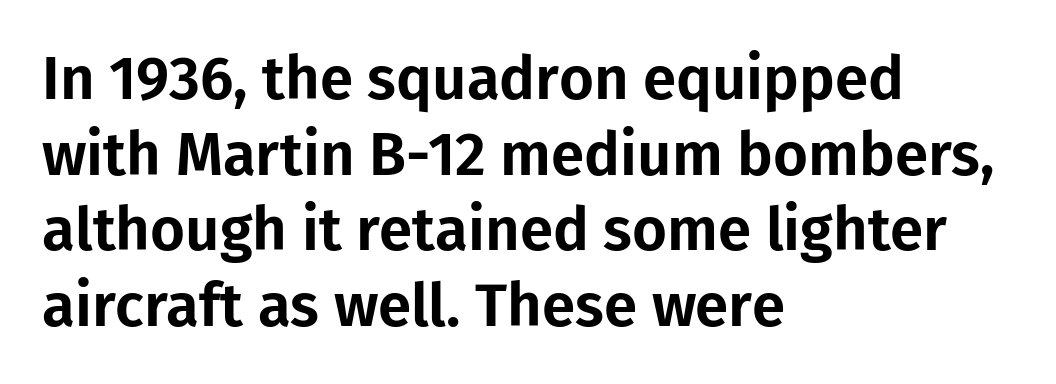
{"serif": "no", "italic": "no", "width": "normal", "stroke_contrast": "low", "x_height": "medium", "monospaced": "no", "underline": "no", "align": "left", "line_spacing": "normal", "line_spacing_ratio": 1.26, "letter_spacing": "normal", "letter_spacing_em": 0.0, "glyph_px": 60}
